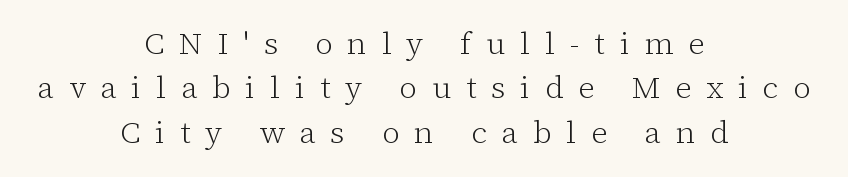
Q: Is the text bold? A: No.
Q: Is the text italic (slanted)? A: No, it is upright.
Q: Is the typeface a serif or a sans-serif typeface? A: Serif.
Q: Is the text underlined? A: No.
Q: How is the paragraph aligned? A: Centered.
Q: Is the spacing between letters normal or unusually wide? A: Unusually wide.
Q: Is the spacing between lines tight, normal or loose? A: Normal.
Q: Width (condensed, normal, or wide)? A: Normal.
Q: Stroke contrast? A: Low.
Q: x-height? A: Medium.
Q: Monospaced? A: No.
